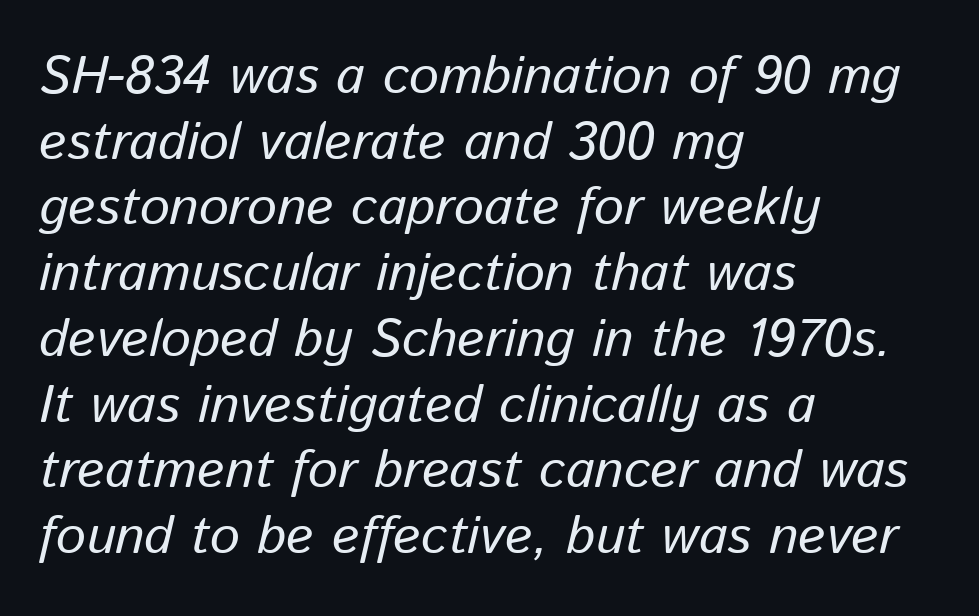
Q: Is the text bold? A: No.
Q: Is the text italic (slanted)? A: Yes, it leans right by about 13 degrees.
Q: Is the text underlined? A: No.
Q: How is the paragraph aligned? A: Left-aligned.
Q: Is the spacing between letters normal or unusually wide? A: Normal.
Q: Width (condensed, normal, or wide)? A: Normal.
Q: Stroke contrast? A: Low.
Q: x-height? A: Medium.
Q: Monospaced? A: No.
